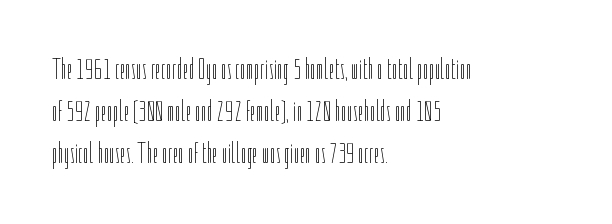
{"italic": "no", "bold": "no", "weight": "thin", "width": "condensed", "stroke_contrast": "low", "x_height": "medium", "monospaced": "no", "underline": "no", "align": "left", "line_spacing": "normal", "line_spacing_ratio": 1.4, "letter_spacing": "normal", "letter_spacing_em": 0.0, "glyph_px": 30}
